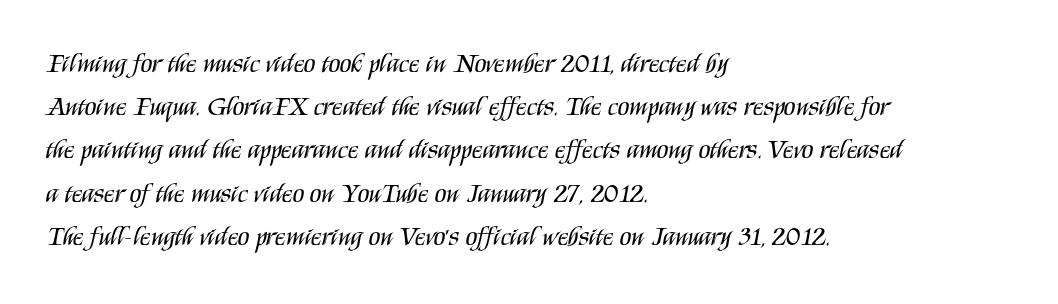
The image shows 27 px text type; set left-aligned, normal line spacing (1.6x), normal letter spacing, not underlined.
